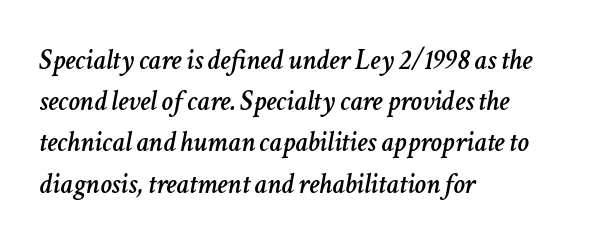
Decoration check: the copy has no underline. Honestly, the letter spacing is just normal — you wouldn't notice it. Posture: slanted. Compared with a centered layout, this one pins lines to the left instead. Is this a fixed-width face? No — the glyphs have proportional, varying widths. Regular leading.
